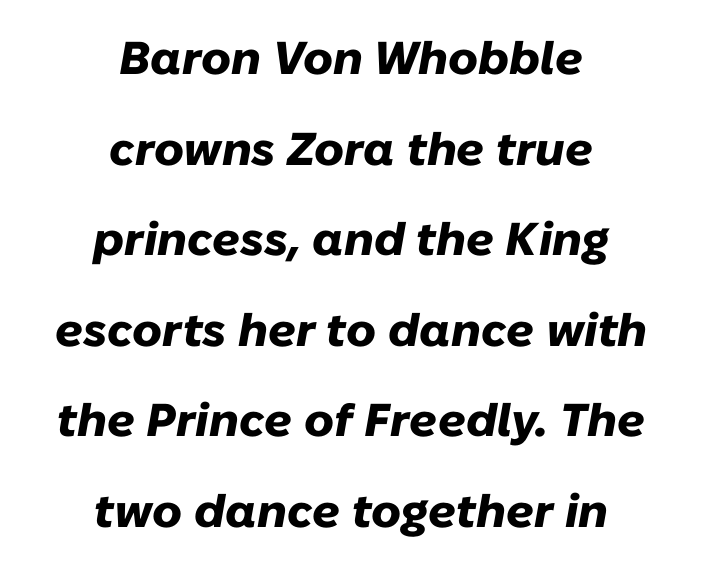
Interline gaps are noticeably wide in this sample. One-word summary of the alignment: center. There's an unmistakable incline to the writing here. Bare-footed words on every line. Compared with typical body copy, the letter spacing here is the same. Think of a printed novel: that variable character pitch is what you see here.
